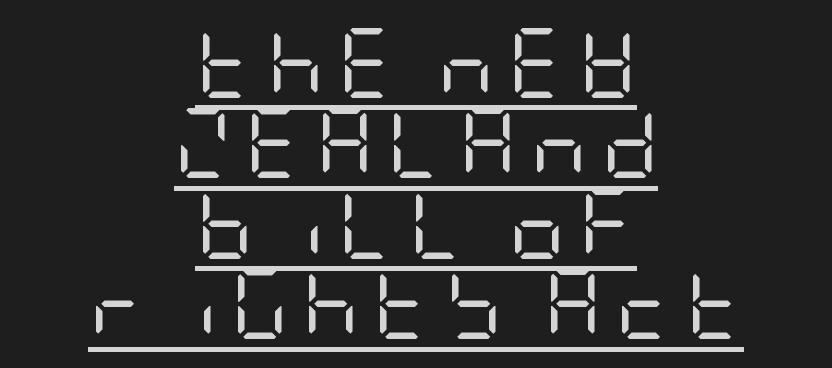
The image shows 70 px regular-weight, condensed sans-serif type, upright; set centered, tight line spacing (1.15x), unusually wide letter spacing (+0.2 em), underlined; low stroke contrast and a large x-height.
